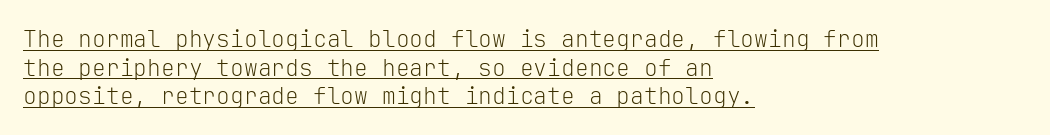
The image shows 23 px text type, upright; set left-aligned, line spacing 1.24x, normal letter spacing, underlined.
